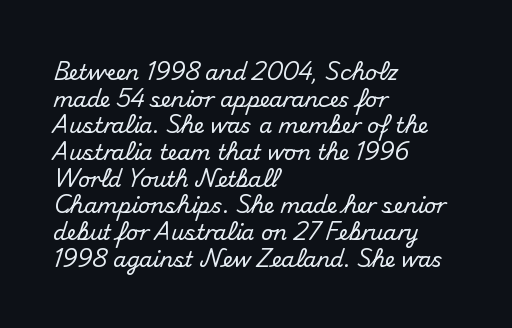
The image shows 21 px text type; set left-aligned, normal line spacing (1.27x), normal letter spacing, not underlined.
